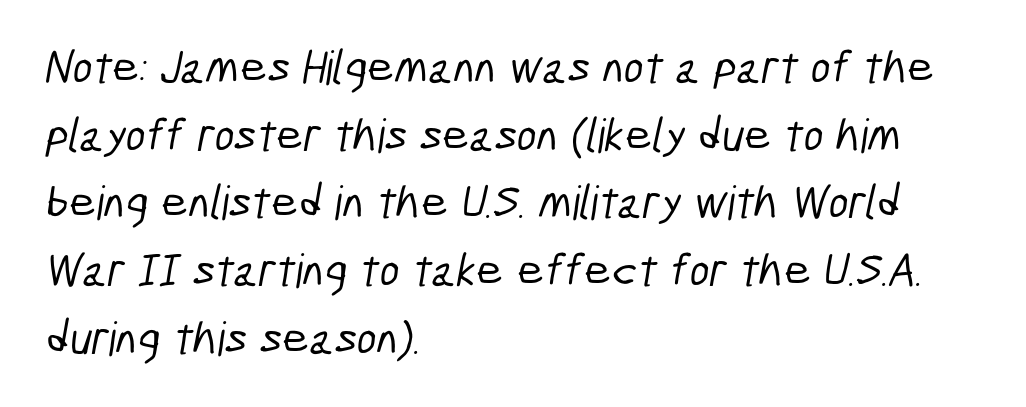
{"serif": "no", "width": "condensed", "stroke_contrast": "low", "x_height": "medium", "monospaced": "no", "underline": "no", "align": "left", "line_spacing": "normal", "line_spacing_ratio": 1.44, "letter_spacing": "normal", "letter_spacing_em": 0.0, "glyph_px": 47}
